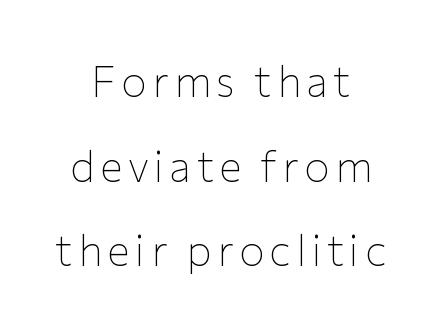
The image shows 43 px thin sans-serif type, upright; set centered, loose line spacing (1.97x), not underlined; low stroke contrast and a medium x-height.
